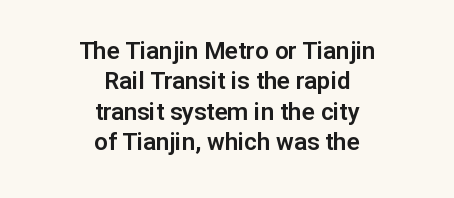
{"italic": "no", "underline": "no", "align": "center", "line_spacing": "normal", "line_spacing_ratio": 1.27, "letter_spacing": "normal", "letter_spacing_em": 0.0, "glyph_px": 24}
